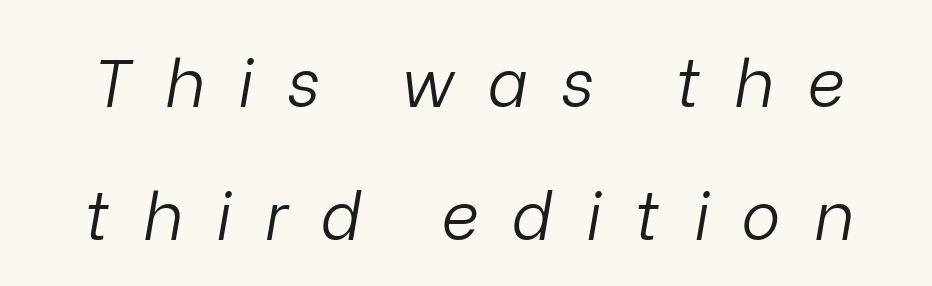
Q: Is the text bold? A: No.
Q: Is the text italic (slanted)? A: Yes, it leans right by about 9 degrees.
Q: Is the text underlined? A: No.
Q: Is the spacing between letters normal or unusually wide? A: Unusually wide.
Q: Is the spacing between lines tight, normal or loose? A: Loose.
Q: Width (condensed, normal, or wide)? A: Normal.
Q: Stroke contrast? A: Low.
Q: x-height? A: Medium.
Q: Monospaced? A: No.
